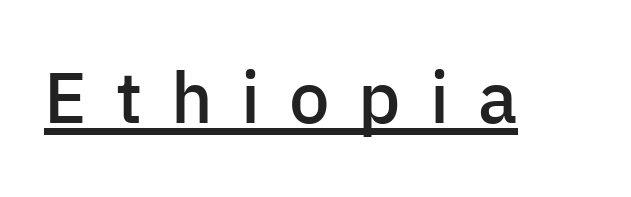
{"serif": "no", "italic": "no", "bold": "semi", "weight": "semibold", "width": "normal", "stroke_contrast": "low", "x_height": "medium", "monospaced": "no", "underline": "yes", "letter_spacing": "wide", "letter_spacing_em": 0.4, "glyph_px": 72}
